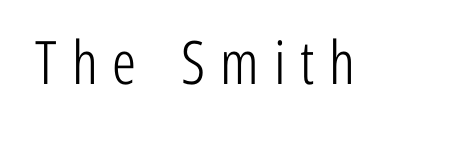
Proportional: the letters do not fall into vertical columns. Unlike italic type, these characters show no tilt at all. Descenders hang freely into open space. These lines are composed in type without serifs. Honestly, the letter spacing is so wide it's the main thing you notice. Ink coverage per letter is moderate at most.
